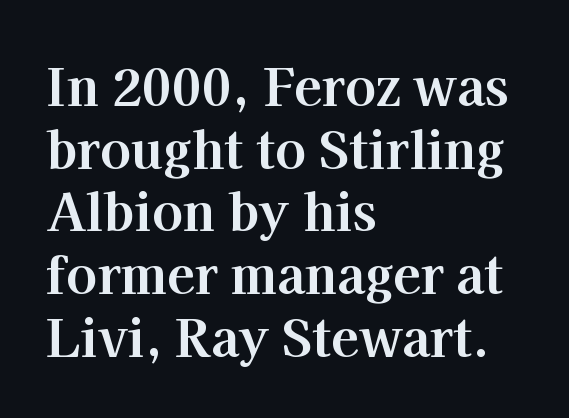
Q: Is the text bold? A: Yes.
Q: Is the text italic (slanted)? A: No, it is upright.
Q: Is the typeface a serif or a sans-serif typeface? A: Serif.
Q: Is the text underlined? A: No.
Q: How is the paragraph aligned? A: Left-aligned.
Q: Is the spacing between letters normal or unusually wide? A: Normal.
Q: Width (condensed, normal, or wide)? A: Normal.
Q: Stroke contrast? A: High.
Q: x-height? A: Medium.
Q: Monospaced? A: No.
